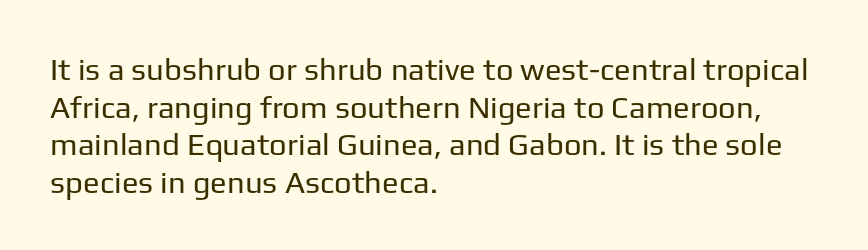
Q: Is the text bold? A: No.
Q: Is the text italic (slanted)? A: No, it is upright.
Q: Is the typeface a serif or a sans-serif typeface? A: Sans-serif.
Q: Is the text underlined? A: No.
Q: How is the paragraph aligned? A: Left-aligned.
Q: Is the spacing between letters normal or unusually wide? A: Normal.
Q: Width (condensed, normal, or wide)? A: Normal.
Q: Stroke contrast? A: Low.
Q: x-height? A: Medium.
Q: Monospaced? A: No.
